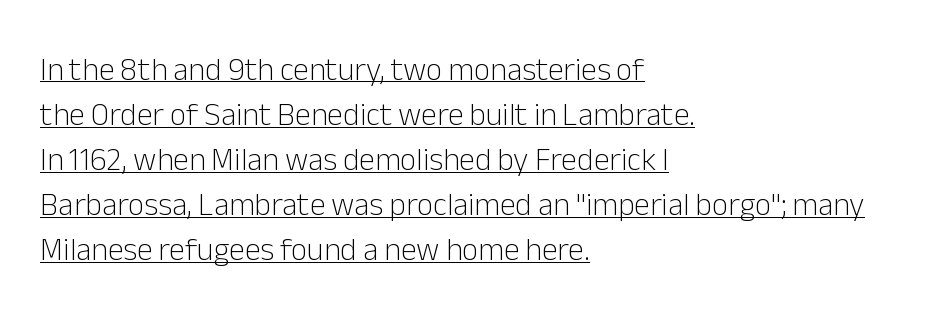
{"serif": "no", "italic": "no", "bold": "no", "weight": "light", "width": "normal", "stroke_contrast": "low", "x_height": "medium", "monospaced": "no", "underline": "yes", "align": "left", "line_spacing": "normal", "line_spacing_ratio": 1.41, "letter_spacing": "normal", "letter_spacing_em": 0.0, "glyph_px": 32}
